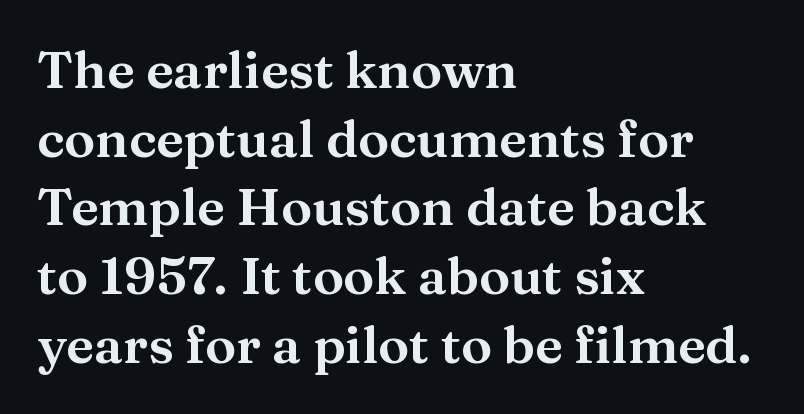
Q: Is the text italic (slanted)? A: No, it is upright.
Q: Is the typeface a serif or a sans-serif typeface? A: Serif.
Q: Is the text underlined? A: No.
Q: How is the paragraph aligned? A: Left-aligned.
Q: Is the spacing between letters normal or unusually wide? A: Normal.
Q: Is the spacing between lines tight, normal or loose? A: Normal.
Q: Width (condensed, normal, or wide)? A: Normal.
Q: Stroke contrast? A: Medium.
Q: x-height? A: Medium.
Q: Monospaced? A: No.
